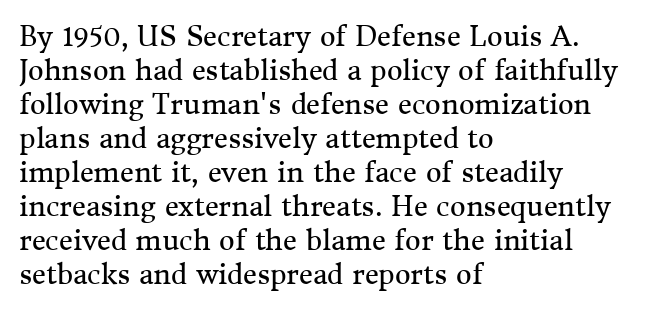
The image shows 27 px text type, upright; set left-aligned, normal line spacing (1.26x), normal letter spacing, not underlined.
